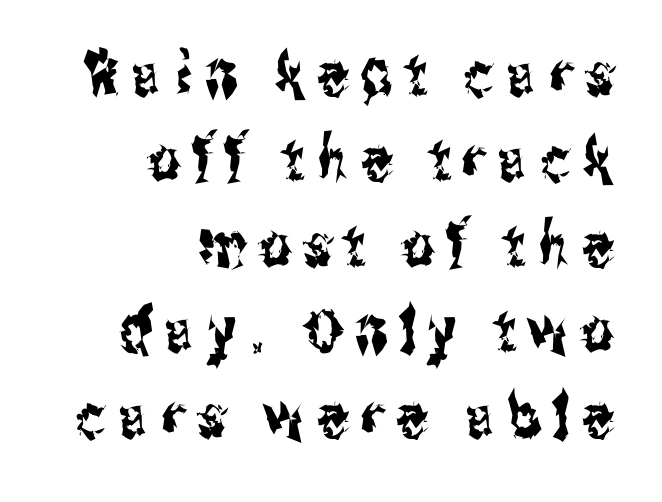
{"serif": "no", "italic": "no", "width": "condensed", "stroke_contrast": "medium", "x_height": "medium", "monospaced": "no", "underline": "no", "align": "right", "line_spacing": "normal", "line_spacing_ratio": 1.4, "letter_spacing": "wide", "letter_spacing_em": 0.21, "glyph_px": 61}
